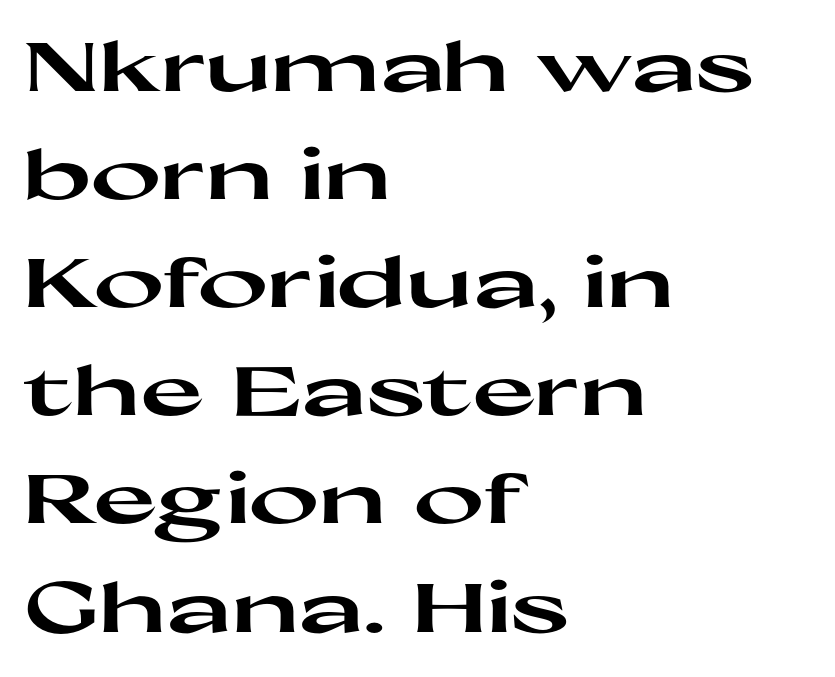
Q: Is the text bold? A: Yes.
Q: Is the text italic (slanted)? A: No, it is upright.
Q: Is the typeface a serif or a sans-serif typeface? A: Sans-serif.
Q: Is the text underlined? A: No.
Q: How is the paragraph aligned? A: Left-aligned.
Q: Is the spacing between letters normal or unusually wide? A: Normal.
Q: Is the spacing between lines tight, normal or loose? A: Normal.
Q: Width (condensed, normal, or wide)? A: Wide.
Q: Stroke contrast? A: High.
Q: x-height? A: Medium.
Q: Monospaced? A: No.
